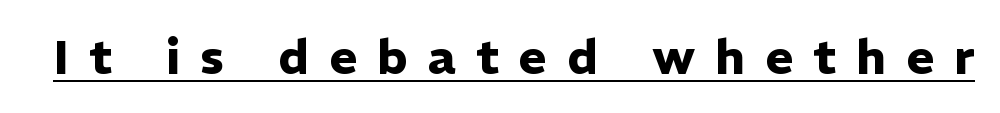
The letters advance in unequal steps, a hallmark of proportional type. Every letter is thick-stroked: bold, no question. The tracking reads as deliberately expanded to a designer's eye. Does the type have serifs? No, each stem ends abruptly.
